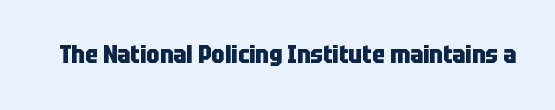
What stands out about the letter spacing? Nothing — it is the standard amount. Upright lettering throughout. Bold? Absolutely — the strokes are thick and heavy. The glyphs are unaccompanied by any horizontal stroke below them.
